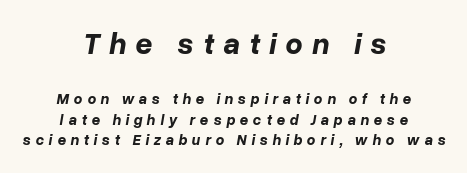
Q: Is the text bold? A: Yes.
Q: Is the text italic (slanted)? A: Yes, it leans right by about 10 degrees.
Q: Is the text underlined? A: No.
Q: How is the paragraph aligned? A: Centered.
Q: Is the spacing between letters normal or unusually wide? A: Unusually wide.
Q: Is the spacing between lines tight, normal or loose? A: Normal.
Q: Which block of text is set in a larger size, the first (top) or the second (bottom)? A: The first (top) one.
Q: Width (condensed, normal, or wide)? A: Normal.
Q: Stroke contrast? A: Low.
Q: x-height? A: Medium.
Q: Monospaced? A: No.
